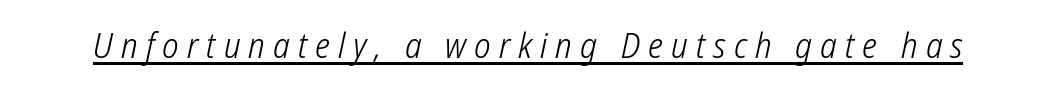
The image shows 35 px light, condensed sans-serif type; set unusually wide letter spacing (+0.23 em), underlined; low stroke contrast and a medium x-height.
